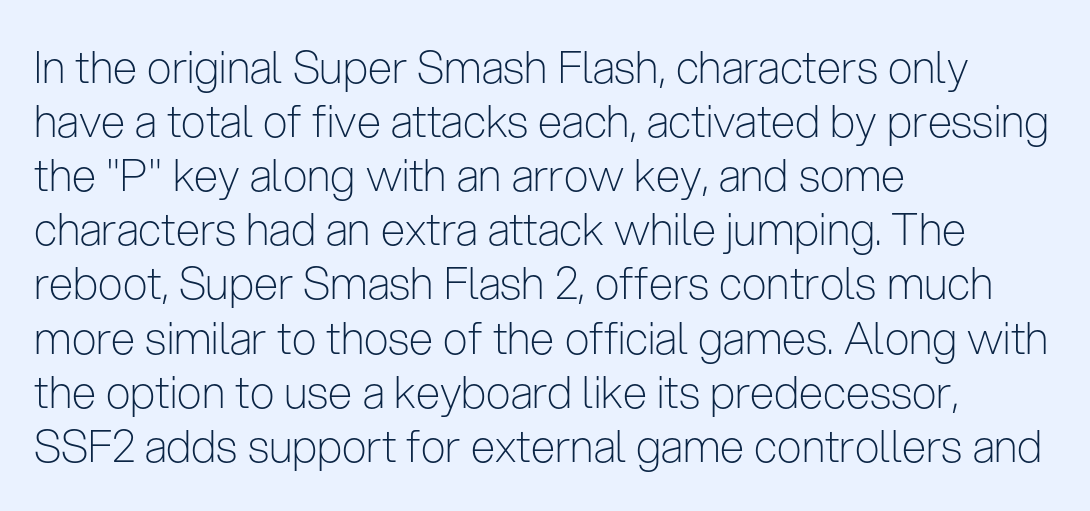
The image shows 44 px light, condensed sans-serif type, upright; set left-aligned, line spacing 1.23x, normal letter spacing, not underlined; low stroke contrast and a medium x-height.
